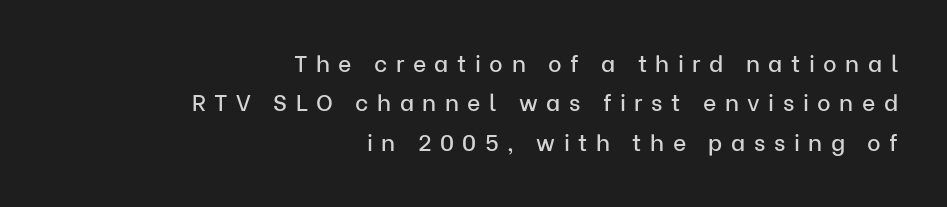
The image shows 23 px text type, upright; set right-aligned, line spacing 1.71x, unusually wide letter spacing (+0.37 em), not underlined.
